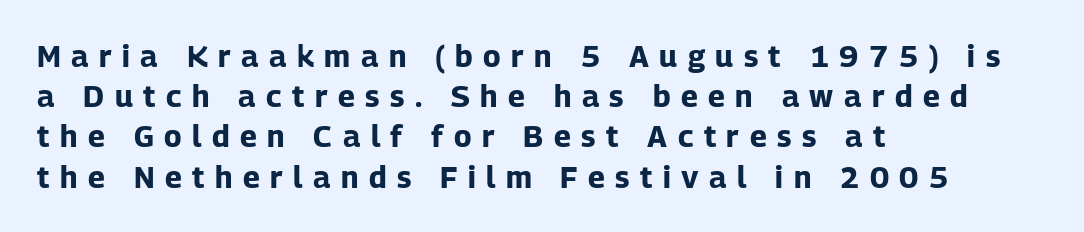
Compared with typical body copy, the letter spacing here is much looser. What kind of face is this? One without serifs — a sans. Regular leading. Ordinary non-slanted type is in use.
